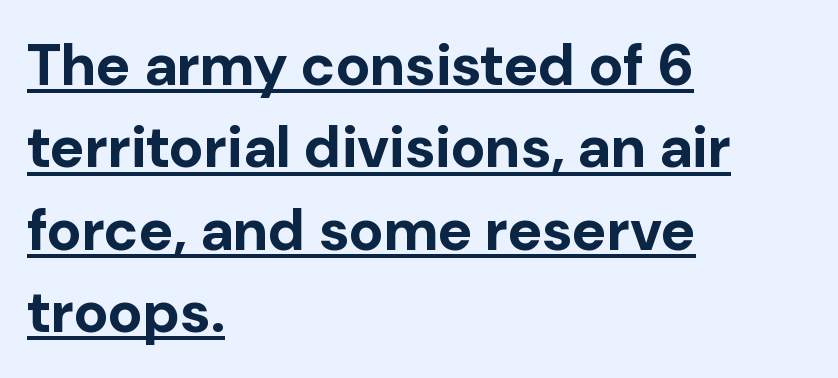
How are the letters spaced? Ordinarily, with no added tracking. The rendering uses natural spacing where letterforms have individual widths. Compared with a centered layout, this one pins lines to the left instead. Italic? Not at all — the glyphs are vertical.
